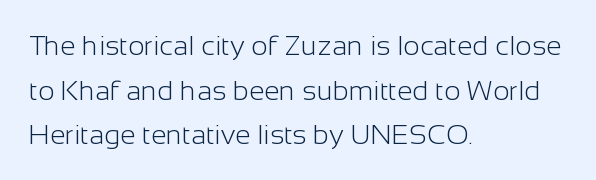
The image shows 28 px light sans-serif type, upright; set left-aligned, normal line spacing (1.59x), normal letter spacing, not underlined; low stroke contrast and a medium x-height.
